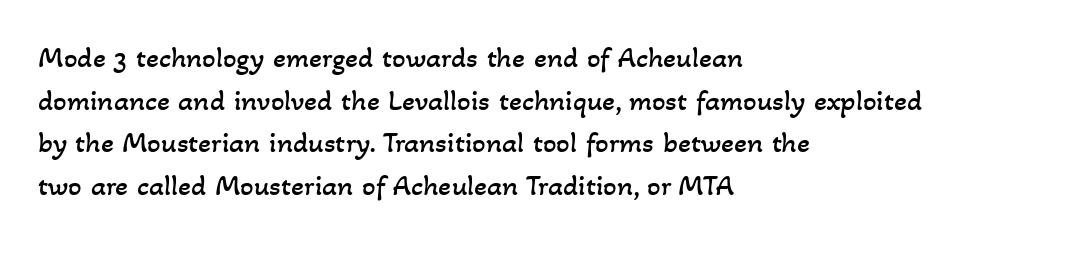
{"bold": "no", "weight": "regular", "width": "normal", "stroke_contrast": "low", "x_height": "small", "monospaced": "no", "underline": "no", "align": "left", "line_spacing": "normal", "line_spacing_ratio": 1.42, "letter_spacing": "normal", "letter_spacing_em": 0.0, "glyph_px": 30}
